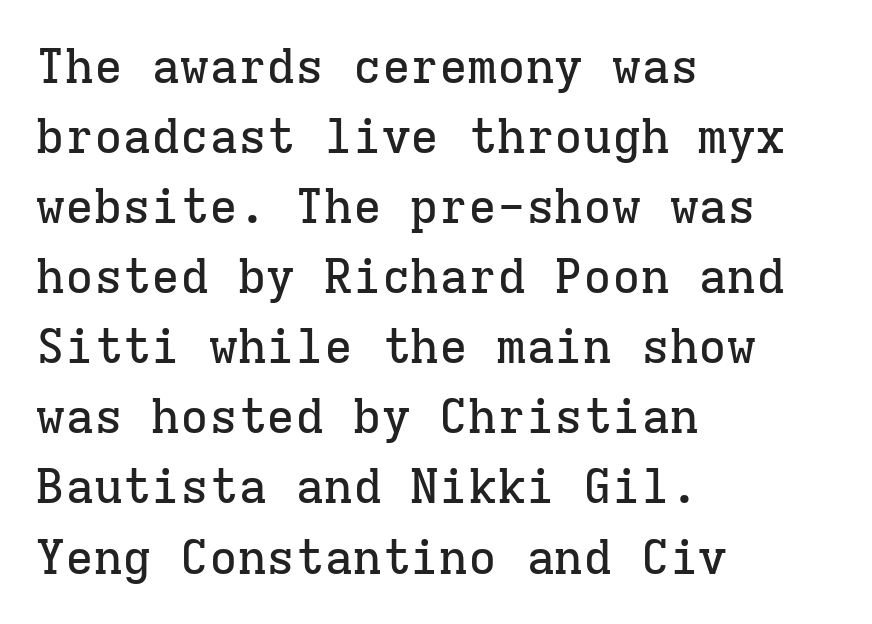
Regarding leading, the lines here are spaced in the standard way. Here the designer chose a console-style face with uniform glyph widths. Observe the ordinary spacing: letters are neighbours, not strangers. The axis of the letterforms is exactly vertical. Anything drawn beneath the words? Only blank space. Yep, those are serifs on the letters.
